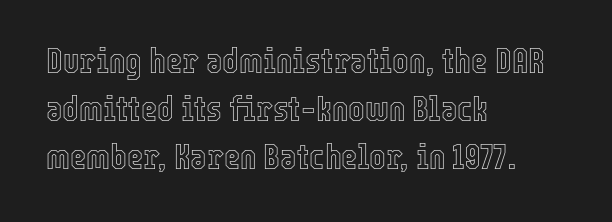
The rendering uses natural spacing where letterforms have individual widths. Every row of glyphs begins at an identical x-position on the left. Unlike italic type, these characters show no tilt at all. Quick note: underline off.
